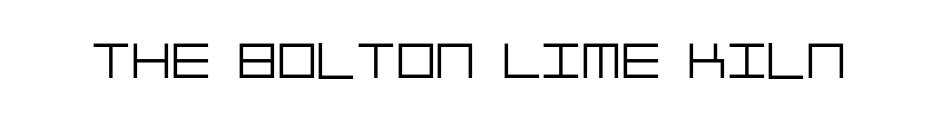
These lines are composed in type without serifs. Beneath every word, the page is bare. The strokes carry an ordinary text weight at most. The line texture is even and compact thanks to regular tracking.
